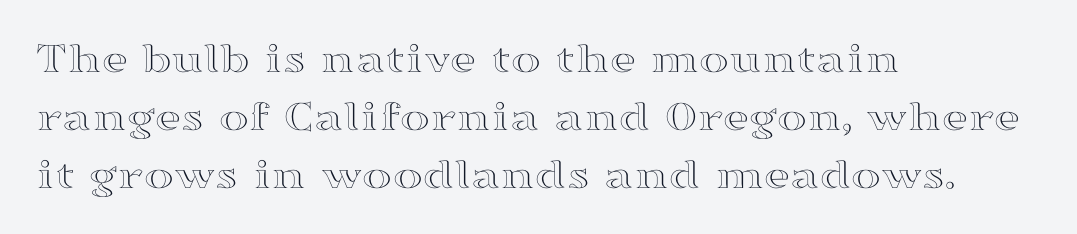
{"italic": "no", "width": "wide", "x_height": "medium", "monospaced": "no", "underline": "no", "align": "left", "line_spacing": "normal", "line_spacing_ratio": 1.29, "letter_spacing": "normal", "letter_spacing_em": 0.0, "glyph_px": 45}
